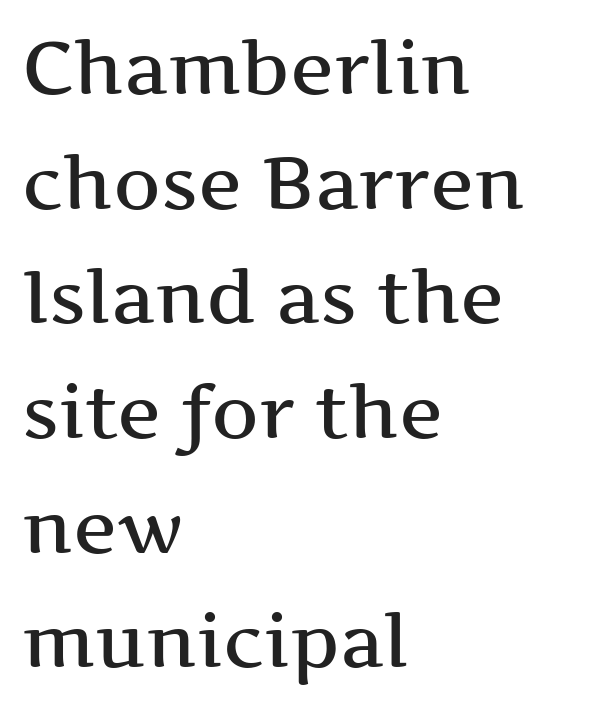
The image shows 74 px wide serif type, upright; set left-aligned, normal line spacing (1.55x), normal letter spacing, not underlined; medium stroke contrast and a medium x-height.
